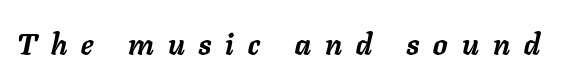
{"italic": "yes", "lean": "right", "slant_degrees": 11, "bold": "yes", "weight": "semibold", "width": "normal", "stroke_contrast": "low", "x_height": "medium", "monospaced": "no", "underline": "no", "letter_spacing": "wide", "letter_spacing_em": 0.48, "glyph_px": 30}
